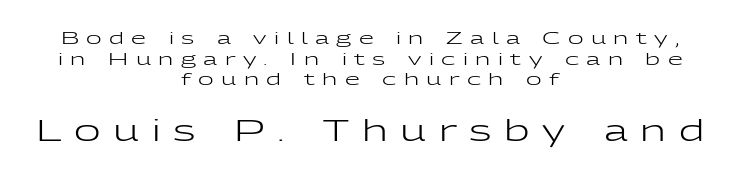
The image shows 29 px regular-weight, wide sans-serif type, upright; set centered, line spacing 1.22x, unusually wide letter spacing (+0.44 em), not underlined; the second (bottom) block is 1.71x larger; low stroke contrast and a medium x-height.
